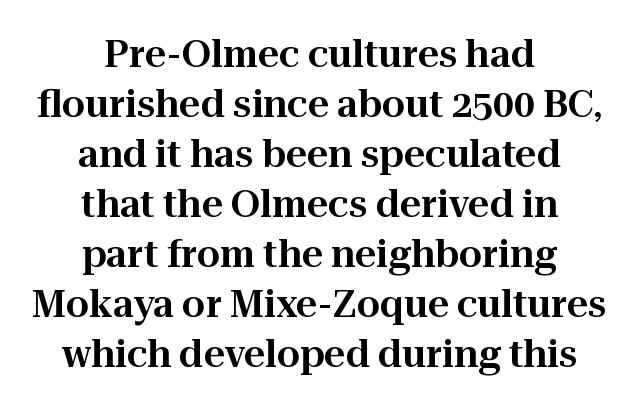
Unmarked baselines from the first word to the last. The lettering holds an erect, upright posture throughout. Compared with typical paragraphs, the rows here are spaced about the same. Inter-character spacing is left at the font's built-in metrics.
